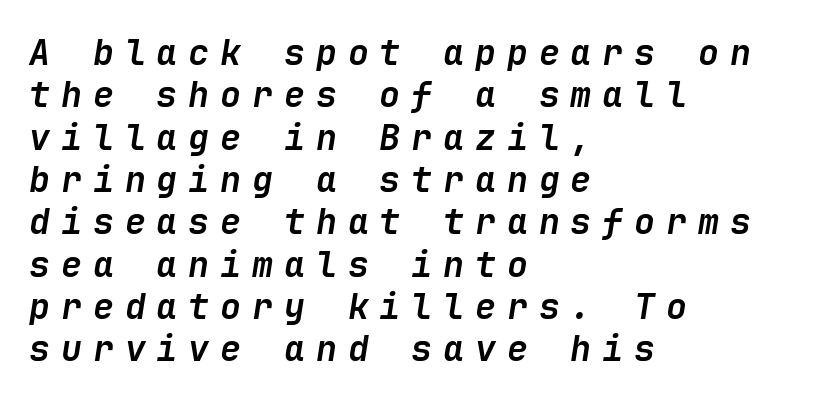
Descenders hang freely into open space. An italicized treatment has been applied to the whole sample. You could only call the tracking loose — the letters float apart. The lines in this sample share a left origin and differ only in where they stop. Strong, thick strokes mark this as bold type.
